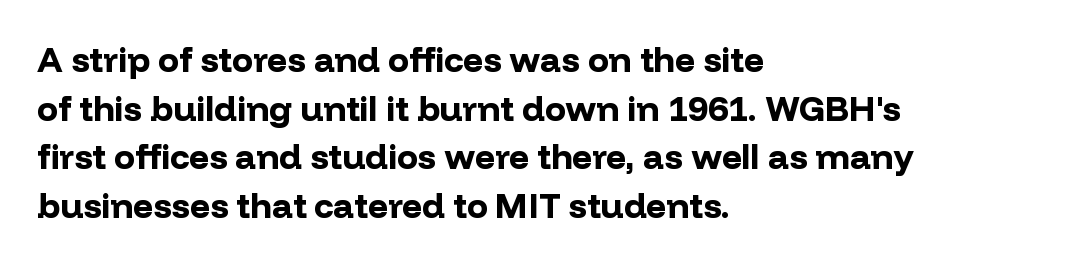
The letters sit at their default tracking, neither squeezed nor spread. The lines sit at an ordinary, default distance from one another. On the weight axis this lands at bold, roughly 700. The characters display no serif detailing; their extremities are plain. Character widths vary here, with narrow letters taking less room than wide ones. When letters stand straight like this, we call the style roman or upright.
